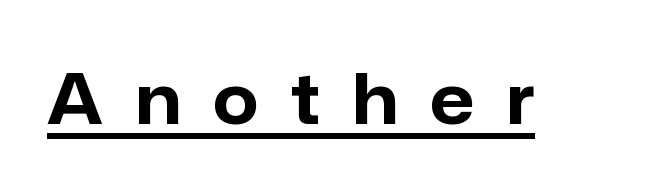
Q: Is the text bold? A: Yes.
Q: Is the text italic (slanted)? A: No, it is upright.
Q: Is the typeface a serif or a sans-serif typeface? A: Sans-serif.
Q: Is the text underlined? A: Yes.
Q: Is the spacing between letters normal or unusually wide? A: Unusually wide.
Q: Width (condensed, normal, or wide)? A: Normal.
Q: Stroke contrast? A: Low.
Q: x-height? A: Medium.
Q: Monospaced? A: No.
